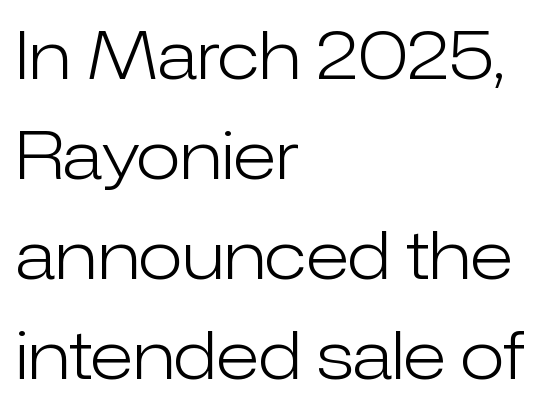
Q: Is the text bold? A: No.
Q: Is the text italic (slanted)? A: No, it is upright.
Q: Is the typeface a serif or a sans-serif typeface? A: Sans-serif.
Q: Is the text underlined? A: No.
Q: How is the paragraph aligned? A: Left-aligned.
Q: Is the spacing between letters normal or unusually wide? A: Normal.
Q: Is the spacing between lines tight, normal or loose? A: Normal.
Q: Width (condensed, normal, or wide)? A: Normal.
Q: Stroke contrast? A: Low.
Q: x-height? A: Medium.
Q: Monospaced? A: No.
